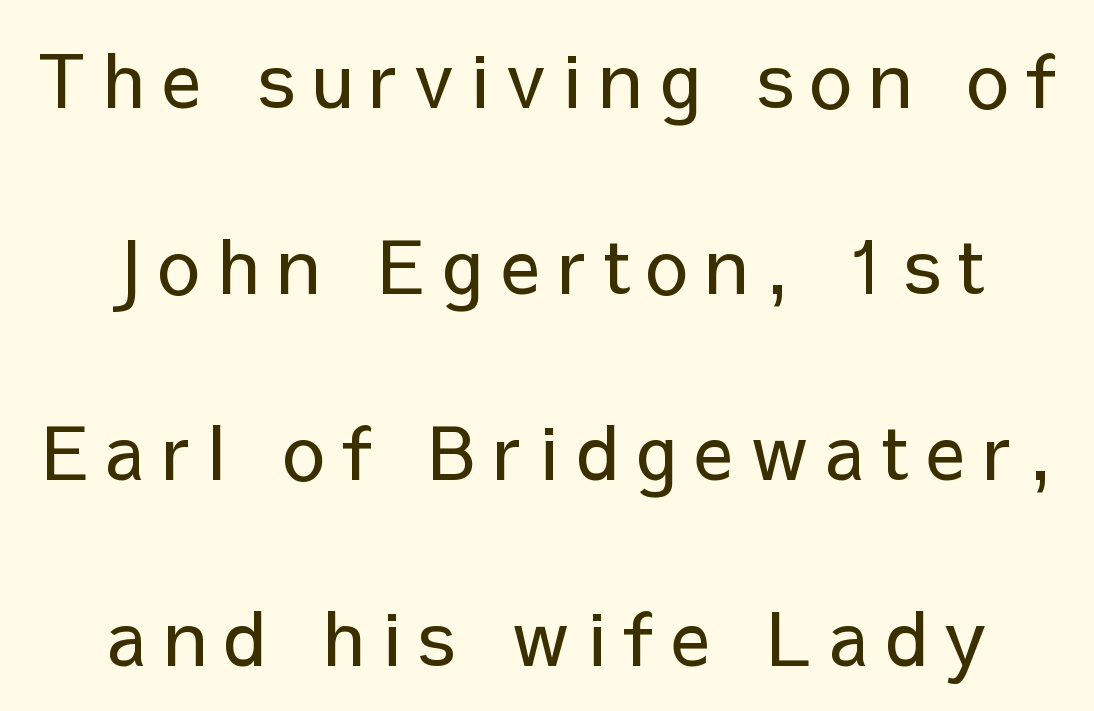
Q: Is the text bold? A: No.
Q: Is the text italic (slanted)? A: No, it is upright.
Q: Is the typeface a serif or a sans-serif typeface? A: Sans-serif.
Q: Is the text underlined? A: No.
Q: How is the paragraph aligned? A: Centered.
Q: Is the spacing between letters normal or unusually wide? A: Unusually wide.
Q: Is the spacing between lines tight, normal or loose? A: Loose.
Q: Width (condensed, normal, or wide)? A: Normal.
Q: Stroke contrast? A: Low.
Q: x-height? A: Medium.
Q: Monospaced? A: No.
